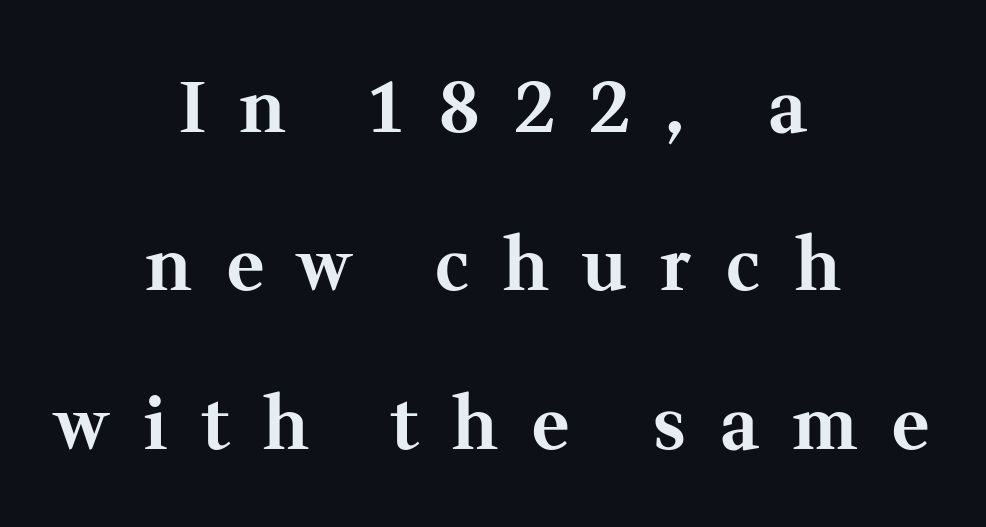
Q: Is the text bold? A: Yes.
Q: Is the text italic (slanted)? A: No, it is upright.
Q: Is the typeface a serif or a sans-serif typeface? A: Serif.
Q: Is the text underlined? A: No.
Q: How is the paragraph aligned? A: Centered.
Q: Is the spacing between letters normal or unusually wide? A: Unusually wide.
Q: Is the spacing between lines tight, normal or loose? A: Loose.
Q: Width (condensed, normal, or wide)? A: Normal.
Q: Stroke contrast? A: Medium.
Q: x-height? A: Medium.
Q: Monospaced? A: No.
